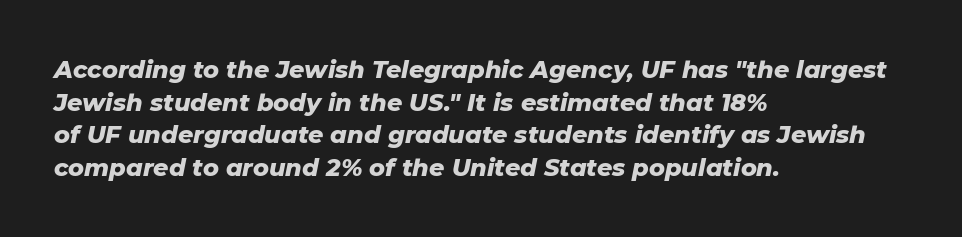
No extra tracking has been applied to these lines. Is the type slanted? Yes — the strokes lean at a clear angle. This is heavy type, rendered in bold. Notice how the passage keeps a crisp vertical edge on the left only. The gap between lines stays unmarked.
